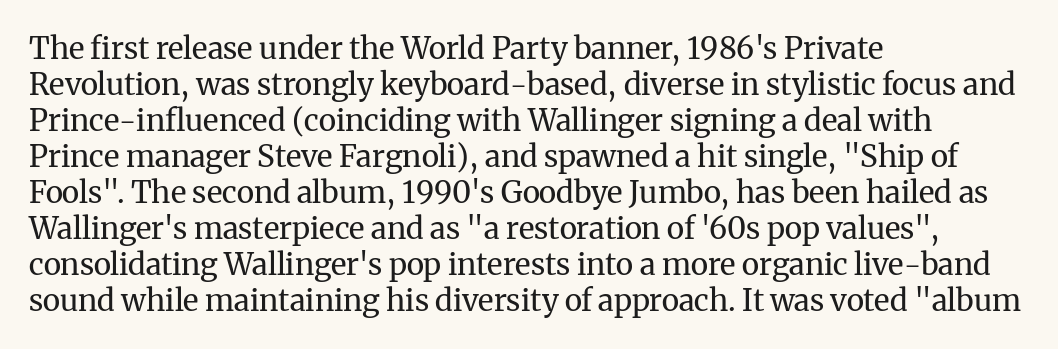
Q: Is the text bold? A: No.
Q: Is the text italic (slanted)? A: No, it is upright.
Q: Is the typeface a serif or a sans-serif typeface? A: Serif.
Q: Is the text underlined? A: No.
Q: How is the paragraph aligned? A: Left-aligned.
Q: Is the spacing between letters normal or unusually wide? A: Normal.
Q: Width (condensed, normal, or wide)? A: Normal.
Q: Stroke contrast? A: Medium.
Q: x-height? A: Medium.
Q: Monospaced? A: No.
